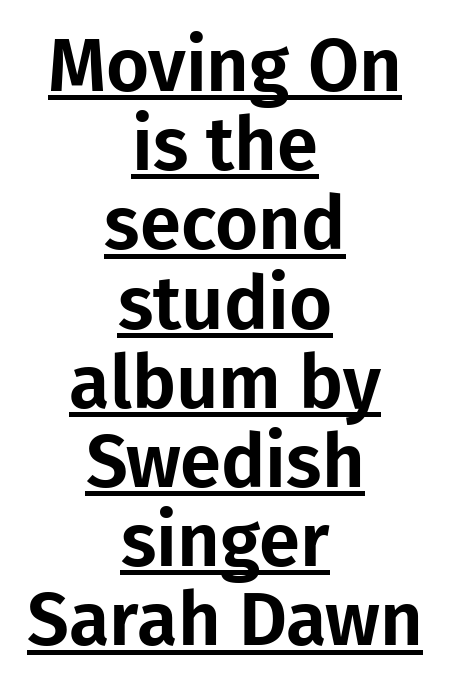
This rendering employs a face without finishing strokes, i.e., a sans-serif. The string is rendered with underlining switched on. The face used here is rendered with its standard letterfit. Whoever set this chose condensed vertical rhythm over breathing room.
